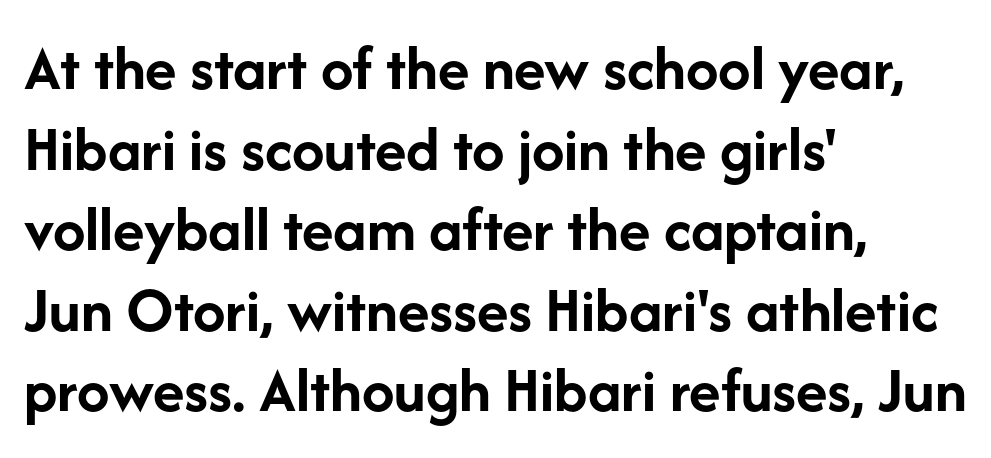
Q: Is the text bold? A: Yes.
Q: Is the text italic (slanted)? A: No, it is upright.
Q: Is the typeface a serif or a sans-serif typeface? A: Sans-serif.
Q: Is the text underlined? A: No.
Q: How is the paragraph aligned? A: Left-aligned.
Q: Is the spacing between letters normal or unusually wide? A: Normal.
Q: Width (condensed, normal, or wide)? A: Normal.
Q: Stroke contrast? A: Low.
Q: x-height? A: Medium.
Q: Monospaced? A: No.
